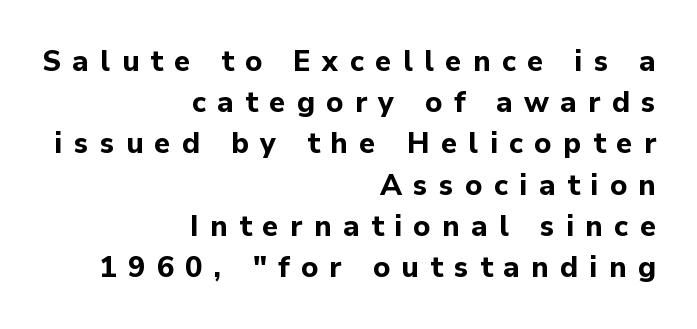
Q: Is the text bold? A: Yes.
Q: Is the text italic (slanted)? A: No, it is upright.
Q: Is the typeface a serif or a sans-serif typeface? A: Sans-serif.
Q: Is the text underlined? A: No.
Q: How is the paragraph aligned? A: Right-aligned.
Q: Is the spacing between letters normal or unusually wide? A: Unusually wide.
Q: Is the spacing between lines tight, normal or loose? A: Normal.
Q: Width (condensed, normal, or wide)? A: Normal.
Q: Stroke contrast? A: Low.
Q: x-height? A: Medium.
Q: Monospaced? A: No.
